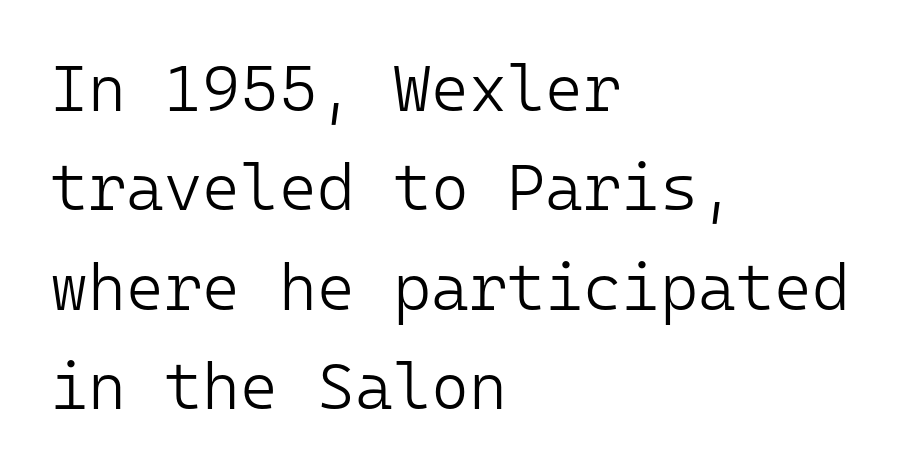
Q: Is the text bold? A: No.
Q: Is the text italic (slanted)? A: No, it is upright.
Q: Is the typeface a serif or a sans-serif typeface? A: Sans-serif.
Q: Is the text underlined? A: No.
Q: How is the paragraph aligned? A: Left-aligned.
Q: Is the spacing between letters normal or unusually wide? A: Normal.
Q: Is the spacing between lines tight, normal or loose? A: Normal.
Q: Width (condensed, normal, or wide)? A: Normal.
Q: Stroke contrast? A: Low.
Q: x-height? A: Medium.
Q: Monospaced? A: Yes.
